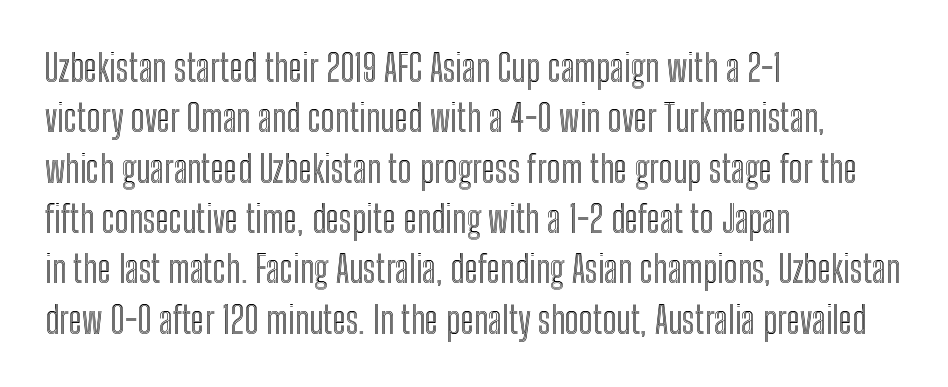
The image shows 37 px condensed type, upright; set left-aligned, normal line spacing (1.36x), normal letter spacing, not underlined; a medium x-height.
